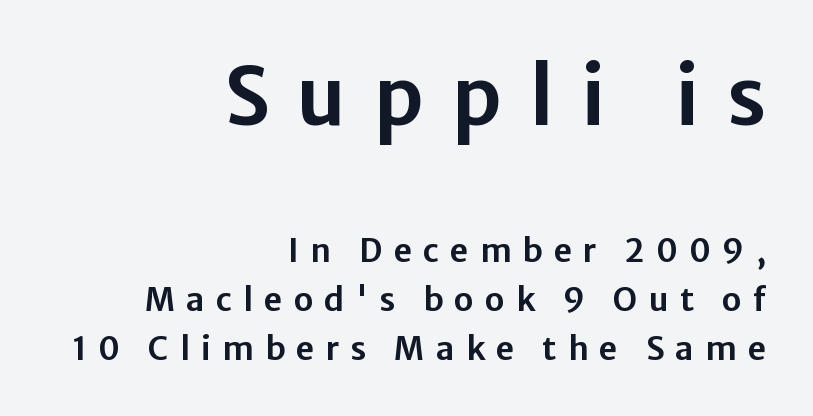
The image shows 79 px sans-serif type, upright; set right-aligned, normal line spacing (1.52x), unusually wide letter spacing (+0.35 em), not underlined; the first (top) block is 2.47x larger; low stroke contrast and a medium x-height.
